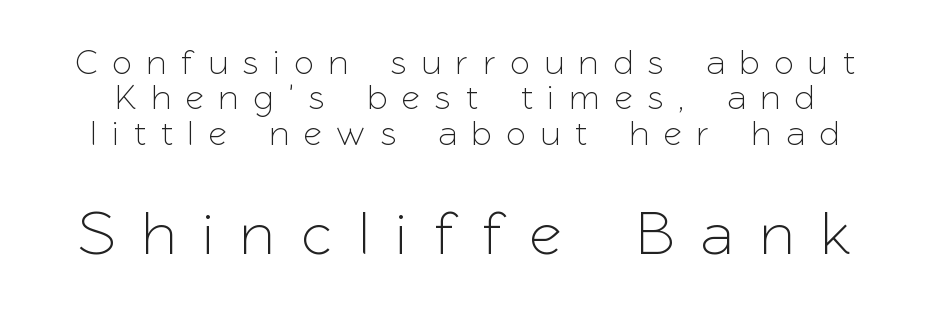
Q: Is the text italic (slanted)? A: No, it is upright.
Q: Is the typeface a serif or a sans-serif typeface? A: Sans-serif.
Q: Is the text underlined? A: No.
Q: Is the spacing between letters normal or unusually wide? A: Unusually wide.
Q: Is the spacing between lines tight, normal or loose? A: Tight.
Q: Which block of text is set in a larger size, the first (top) or the second (bottom)? A: The second (bottom) one.
Q: Width (condensed, normal, or wide)? A: Normal.
Q: Stroke contrast? A: Low.
Q: x-height? A: Medium.
Q: Monospaced? A: No.
